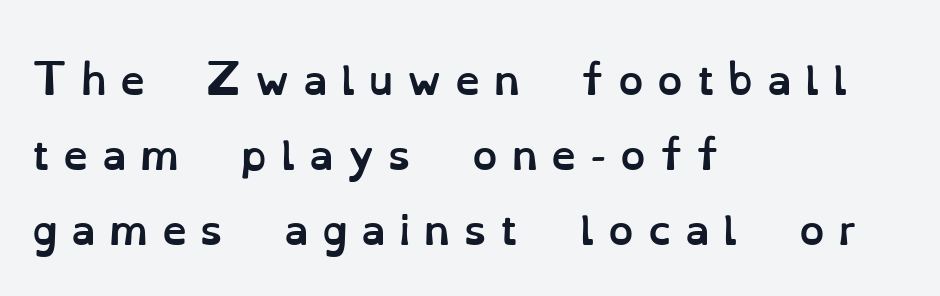
Q: Is the text bold? A: Yes.
Q: Is the text italic (slanted)? A: No, it is upright.
Q: Is the text underlined? A: No.
Q: How is the paragraph aligned? A: Left-aligned.
Q: Is the spacing between letters normal or unusually wide? A: Unusually wide.
Q: Width (condensed, normal, or wide)? A: Normal.
Q: Stroke contrast? A: Low.
Q: x-height? A: Small.
Q: Monospaced? A: No.
